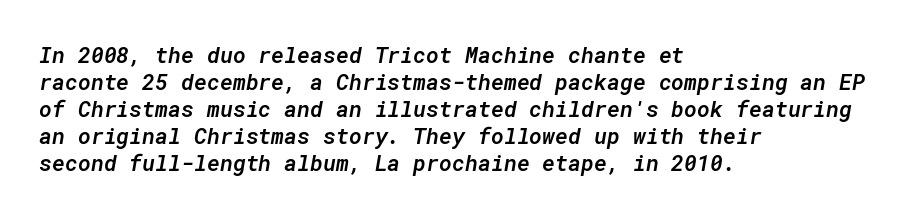
The tracking reads as untouched default to a designer's eye. Strokes here are thickened, but only to semibold level. Is the type slanted? Yes — the strokes lean at a clear angle. Bare-footed words on every line. Short and long lines alike share a common starting point at left.
